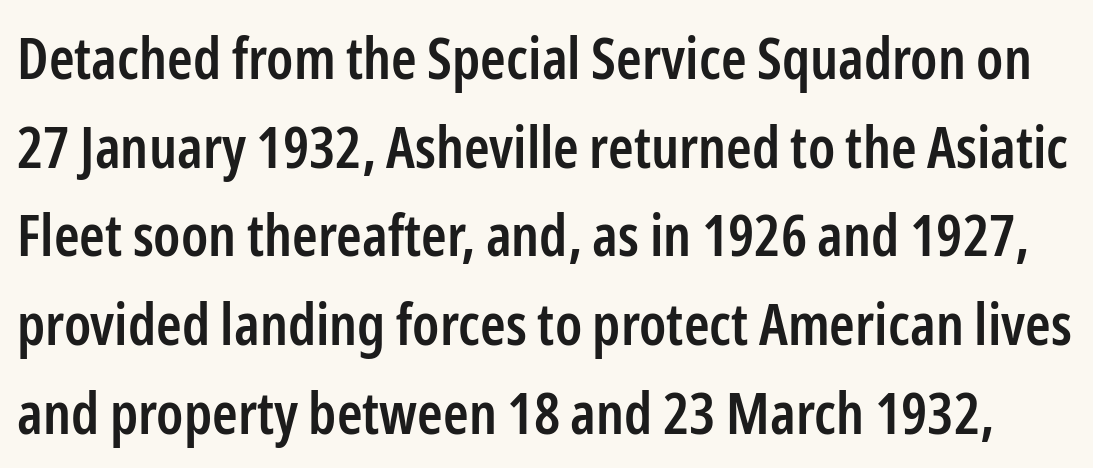
Q: Is the text bold? A: Semi-bold.
Q: Is the text italic (slanted)? A: No, it is upright.
Q: Is the typeface a serif or a sans-serif typeface? A: Sans-serif.
Q: Is the text underlined? A: No.
Q: Is the spacing between letters normal or unusually wide? A: Normal.
Q: Is the spacing between lines tight, normal or loose? A: Normal.
Q: Width (condensed, normal, or wide)? A: Condensed.
Q: Stroke contrast? A: Low.
Q: x-height? A: Medium.
Q: Monospaced? A: No.
